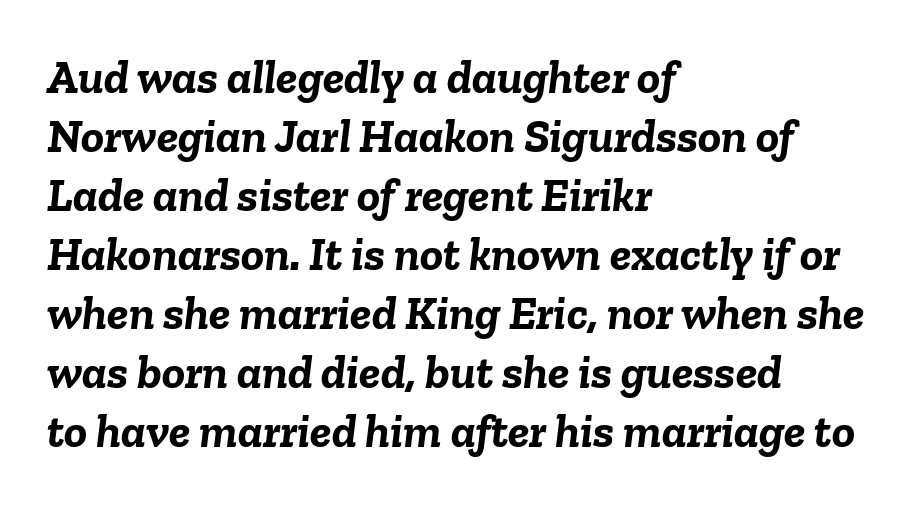
Every letter is thick-stroked: bold, no question. The face used here is proportionally spaced, like ordinary book or web type. The rendering anchors every line to the left-hand side. Rule under the text: the space is simply empty.
